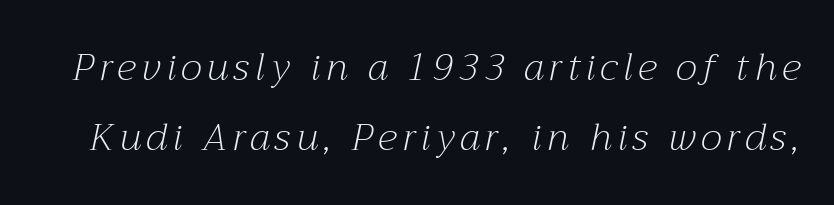
Q: Is the text bold? A: No.
Q: Is the text italic (slanted)? A: Yes, it leans right by about 12 degrees.
Q: Is the typeface a serif or a sans-serif typeface? A: Serif.
Q: Is the text underlined? A: No.
Q: Width (condensed, normal, or wide)? A: Normal.
Q: Stroke contrast? A: Medium.
Q: x-height? A: Medium.
Q: Monospaced? A: No.
